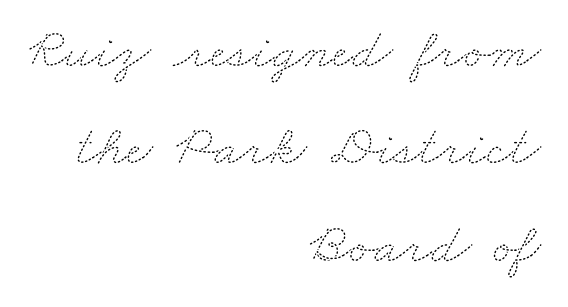
{"bold": "no", "weight": "thin", "width": "wide", "stroke_contrast": "medium", "x_height": "small", "monospaced": "no", "underline": "no", "align": "right", "line_spacing_ratio": 1.71, "letter_spacing": "normal", "letter_spacing_em": 0.0, "glyph_px": 57}
